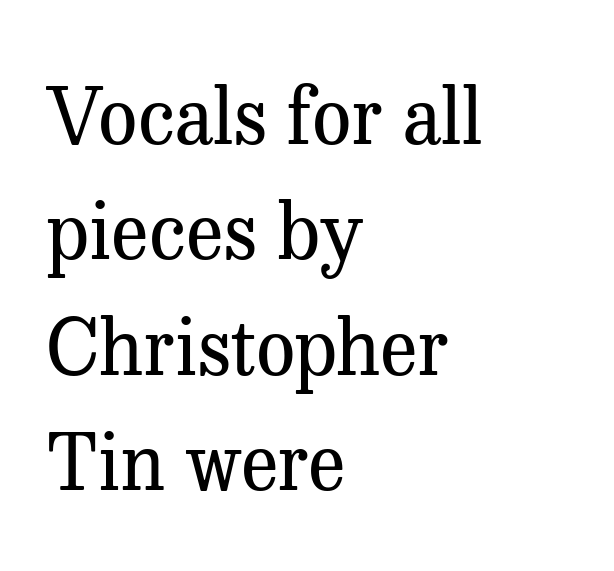
{"serif": "yes", "italic": "no", "bold": "no", "weight": "regular", "width": "normal", "stroke_contrast": "medium", "x_height": "medium", "monospaced": "no", "underline": "no", "align": "left", "line_spacing": "normal", "line_spacing_ratio": 1.48, "letter_spacing": "normal", "letter_spacing_em": 0.0, "glyph_px": 78}
